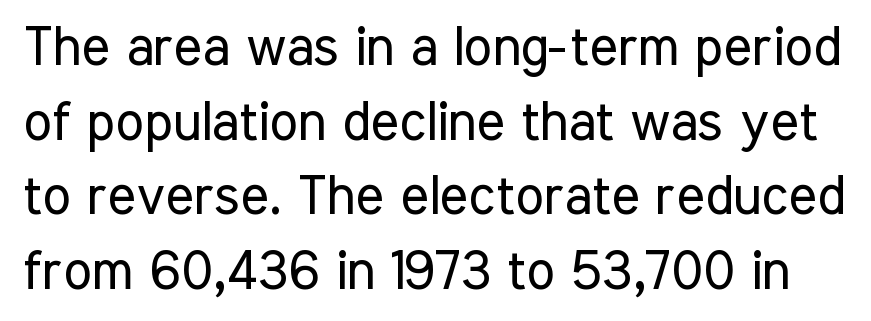
Standard letterfit; no display-style spreading of the glyphs. Spacing verdict: proportional, widths tailored to each character. The space beneath each line is pristine and unruled. Weight: not bold — regular or lighter.
